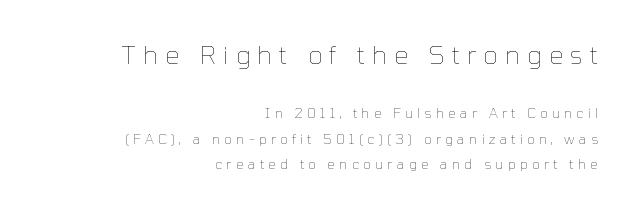
Q: Is the text bold? A: No.
Q: Is the text italic (slanted)? A: No, it is upright.
Q: Is the text underlined? A: No.
Q: How is the paragraph aligned? A: Right-aligned.
Q: Is the spacing between letters normal or unusually wide? A: Unusually wide.
Q: Which block of text is set in a larger size, the first (top) or the second (bottom)? A: The first (top) one.
